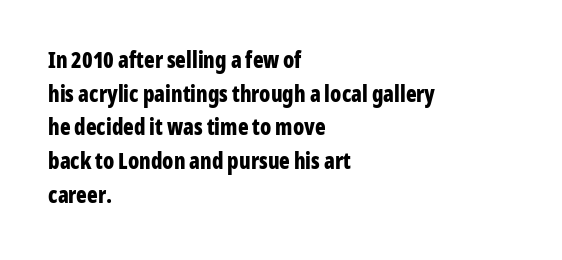
Q: Is the text bold? A: Yes.
Q: Is the text italic (slanted)? A: No, it is upright.
Q: Is the text underlined? A: No.
Q: How is the paragraph aligned? A: Left-aligned.
Q: Is the spacing between letters normal or unusually wide? A: Normal.
Q: Is the spacing between lines tight, normal or loose? A: Normal.
